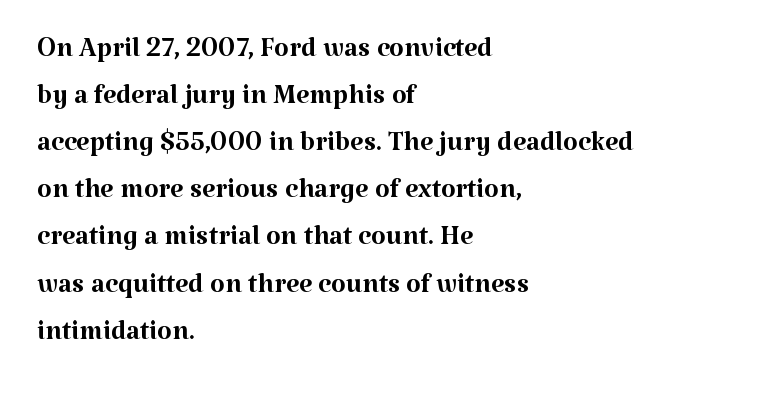
Q: Is the text bold? A: No.
Q: Is the text italic (slanted)? A: No, it is upright.
Q: Is the typeface a serif or a sans-serif typeface? A: Serif.
Q: Is the text underlined? A: No.
Q: How is the paragraph aligned? A: Left-aligned.
Q: Is the spacing between letters normal or unusually wide? A: Normal.
Q: Width (condensed, normal, or wide)? A: Normal.
Q: Stroke contrast? A: Medium.
Q: x-height? A: Medium.
Q: Monospaced? A: No.
